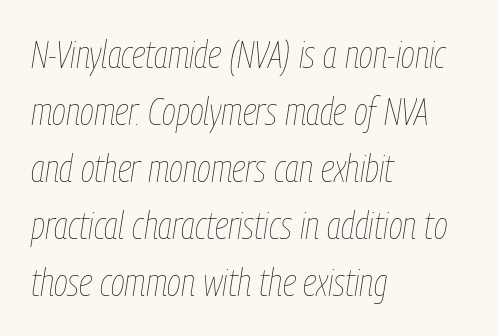
Looking at the ascenders, they clearly lean. The zone under the glyphs is completely vacant. Horizontal bands of white between lines are of average thickness. Does extra space separate the letters? No, they use regular spacing.
